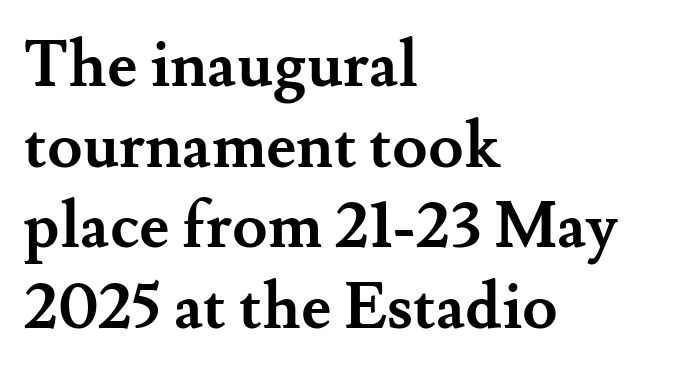
{"serif": "yes", "italic": "no", "bold": "yes", "weight": "semibold", "width": "normal", "stroke_contrast": "medium", "x_height": "small", "monospaced": "no", "underline": "no", "align": "left", "line_spacing": "normal", "line_spacing_ratio": 1.26, "letter_spacing": "normal", "letter_spacing_em": 0.0, "glyph_px": 64}
